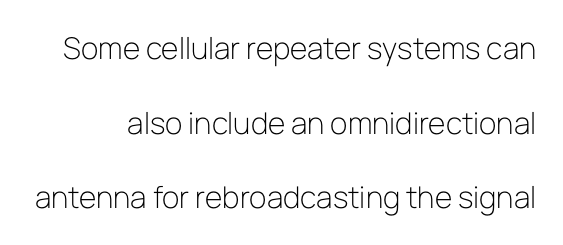
Nope, no serifs anywhere on these letters. Rows of type keep a wide berth in the vertical direction. The space directly below the letters is spotless. Is this a fixed-width face? No — the glyphs have proportional, varying widths. In terms of posture, this sample is upright.
